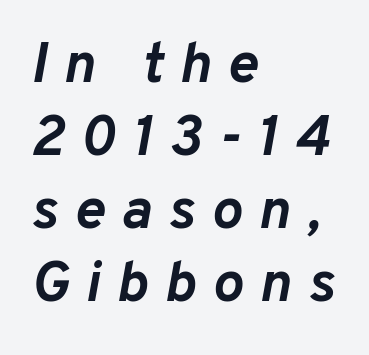
{"italic": "yes", "lean": "right", "slant_degrees": 10, "bold": "yes", "weight": "semibold", "width": "normal", "stroke_contrast": "low", "x_height": "medium", "monospaced": "no", "underline": "no", "align": "left", "line_spacing": "normal", "line_spacing_ratio": 1.26, "letter_spacing": "wide", "letter_spacing_em": 0.28, "glyph_px": 58}
